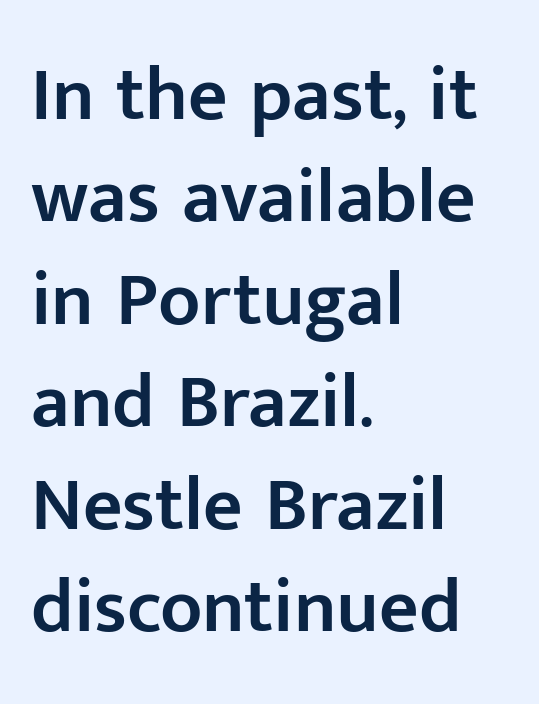
I'd describe the lettering as semibold — firm but not a full bold. Notice how the passage keeps a crisp vertical edge on the left only. Letterform terminals end flat and unadorned throughout the passage. The tracking reads as untouched default to a designer's eye. Successive baselines arrive at the customary interval. Each letter keeps its own natural width here, so spacing adapts to shape.
